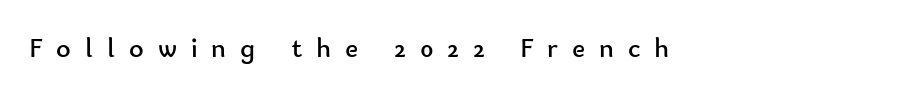
Q: Is the text bold? A: No.
Q: Is the text italic (slanted)? A: No, it is upright.
Q: Is the typeface a serif or a sans-serif typeface? A: Sans-serif.
Q: Is the text underlined? A: No.
Q: Is the spacing between letters normal or unusually wide? A: Unusually wide.
Q: Width (condensed, normal, or wide)? A: Normal.
Q: Stroke contrast? A: Low.
Q: x-height? A: Small.
Q: Monospaced? A: No.
